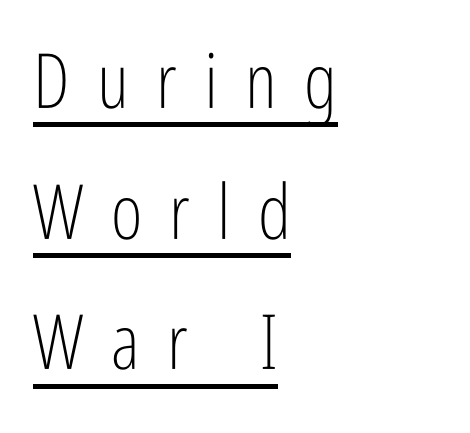
{"serif": "no", "italic": "no", "bold": "no", "weight": "light", "width": "condensed", "stroke_contrast": "low", "x_height": "medium", "monospaced": "no", "underline": "yes", "align": "left", "line_spacing_ratio": 1.72, "letter_spacing": "wide", "letter_spacing_em": 0.36, "glyph_px": 76}
